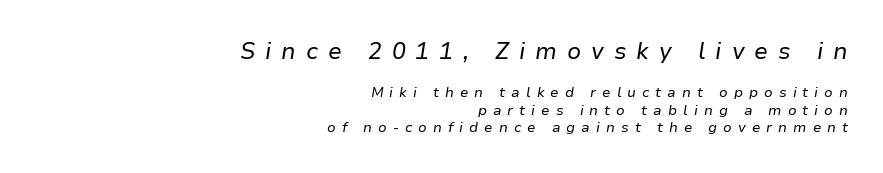
{"italic": "yes", "lean": "right", "slant_degrees": 9, "bold": "no", "underline": "no", "align": "right", "line_spacing": "normal", "line_spacing_ratio": 1.25, "letter_spacing": "wide", "letter_spacing_em": 0.43, "larger_block": "first", "size_ratio": 1.64, "glyph_px": 23}
